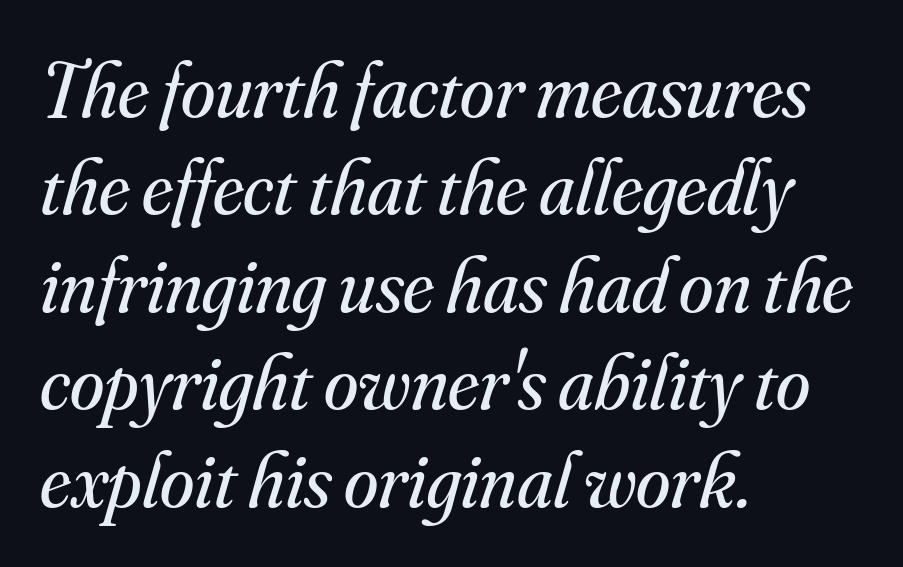
The image shows 78 px regular-weight serif type, italic (leaning right); set left-aligned, normal line spacing (1.25x), normal letter spacing, not underlined; medium stroke contrast and a small x-height.
